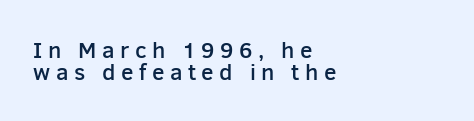
Plain, unruled lines of type. This is the regular roman posture of the typeface. Honestly, the rows look squashed on top of each other. These lines are set flush left with a ragged right edge. The sample has been set in demibold, a notch under bold.
